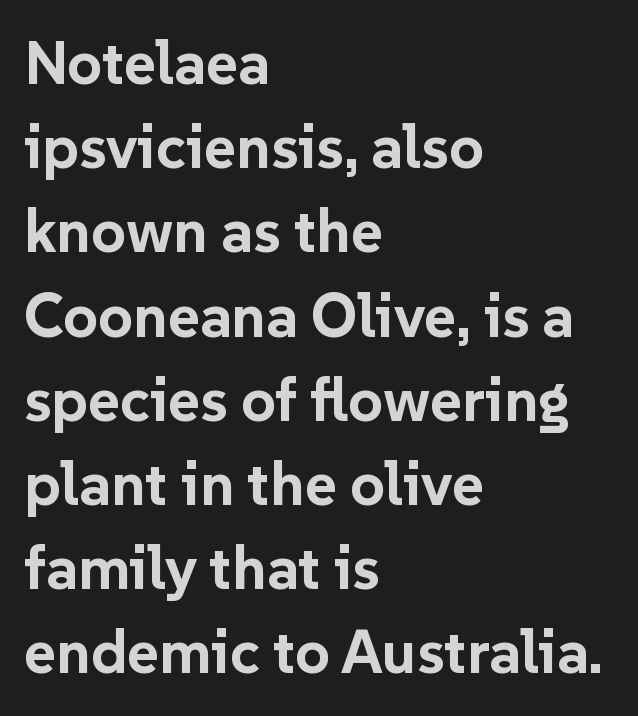
Q: Is the text bold? A: Yes.
Q: Is the text italic (slanted)? A: No, it is upright.
Q: Is the typeface a serif or a sans-serif typeface? A: Sans-serif.
Q: Is the text underlined? A: No.
Q: How is the paragraph aligned? A: Left-aligned.
Q: Is the spacing between letters normal or unusually wide? A: Normal.
Q: Is the spacing between lines tight, normal or loose? A: Normal.
Q: Width (condensed, normal, or wide)? A: Normal.
Q: Stroke contrast? A: Low.
Q: x-height? A: Medium.
Q: Monospaced? A: No.
